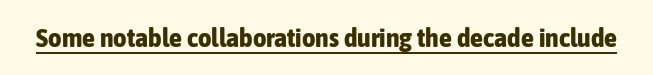
The image shows 26 px bold type, upright; set normal letter spacing, underlined.
